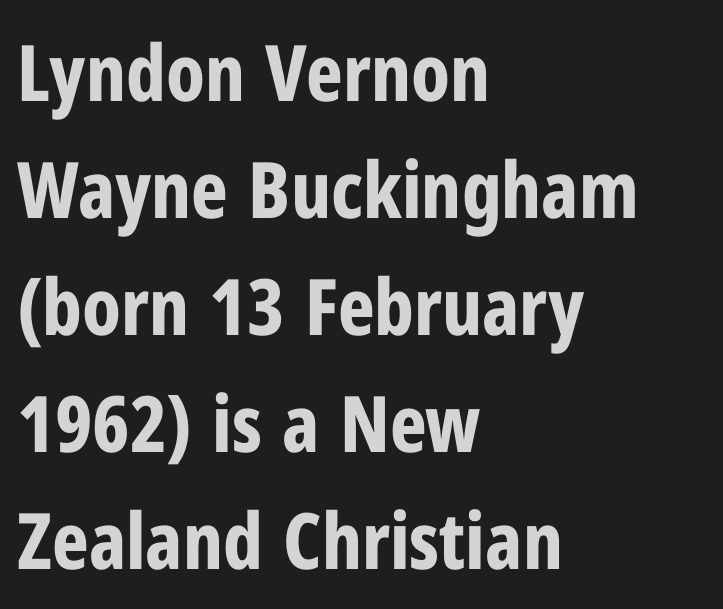
Do the characters align in a grid? No, the font is proportional. This sample uses plain, unmodified letter spacing. The space directly below the letters is spotless. Pretty heavy lettering here — definitely bold. Regular leading.
